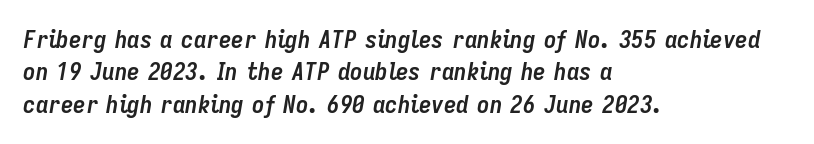
The image shows 25 px bold type, italic (leaning right); set left-aligned, normal line spacing (1.3x), normal letter spacing, not underlined.
